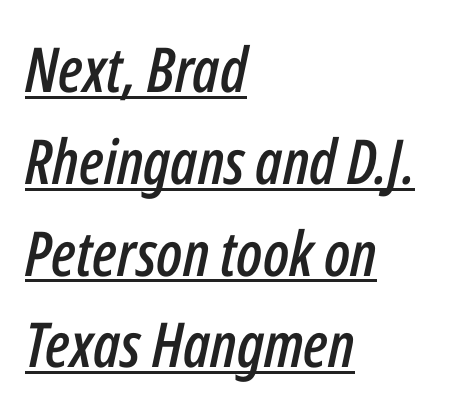
{"italic": "yes", "lean": "right", "slant_degrees": 12, "width": "condensed", "stroke_contrast": "low", "x_height": "medium", "monospaced": "no", "underline": "yes", "align": "left", "line_spacing": "normal", "line_spacing_ratio": 1.48, "letter_spacing": "normal", "letter_spacing_em": 0.0, "glyph_px": 62}
